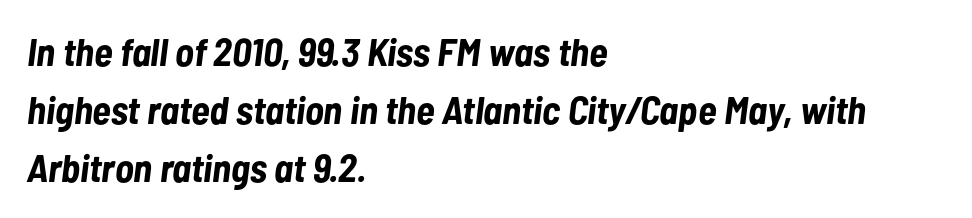
Q: Is the text bold? A: Yes.
Q: Is the text italic (slanted)? A: Yes, it leans right by about 7 degrees.
Q: Is the text underlined? A: No.
Q: How is the paragraph aligned? A: Left-aligned.
Q: Is the spacing between letters normal or unusually wide? A: Normal.
Q: Is the spacing between lines tight, normal or loose? A: Normal.
Q: Width (condensed, normal, or wide)? A: Condensed.
Q: Stroke contrast? A: Low.
Q: x-height? A: Medium.
Q: Monospaced? A: No.
